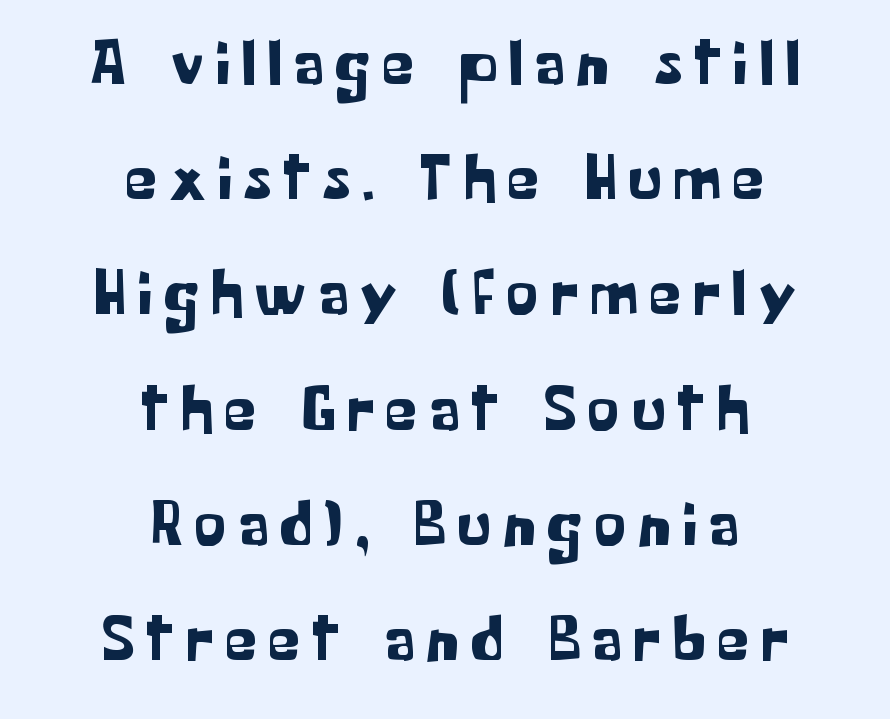
The image shows 64 px sans-serif type, upright; set centered, line spacing 1.8x, not underlined; low stroke contrast and a medium x-height.
